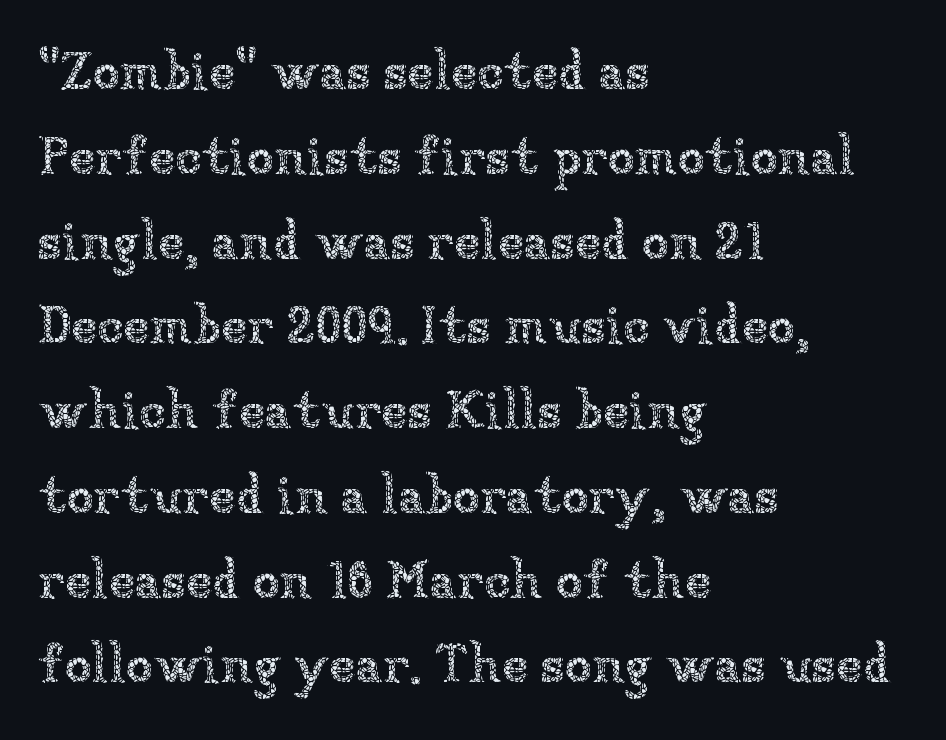
The axis of the letterforms is exactly vertical. Vertically, the passage feels balanced, rows spaced as you'd expect. In CSS terms this would be text-align: left. Think of a printed novel: that variable character pitch is what you see here. Only glyphs here, with clear space below each row. The letters look calm and open, with moderate or lighter stems.
